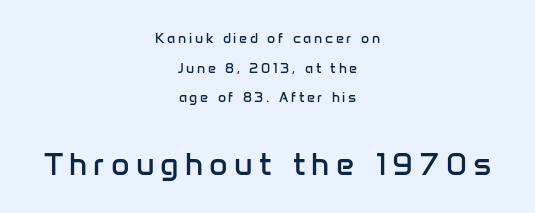
Q: Is the text bold? A: No.
Q: Is the text italic (slanted)? A: No, it is upright.
Q: Is the typeface a serif or a sans-serif typeface? A: Sans-serif.
Q: Is the text underlined? A: No.
Q: How is the paragraph aligned? A: Centered.
Q: Is the spacing between lines tight, normal or loose? A: Loose.
Q: Which block of text is set in a larger size, the first (top) or the second (bottom)? A: The second (bottom) one.
Q: Width (condensed, normal, or wide)? A: Normal.
Q: Stroke contrast? A: Low.
Q: x-height? A: Medium.
Q: Monospaced? A: No.
